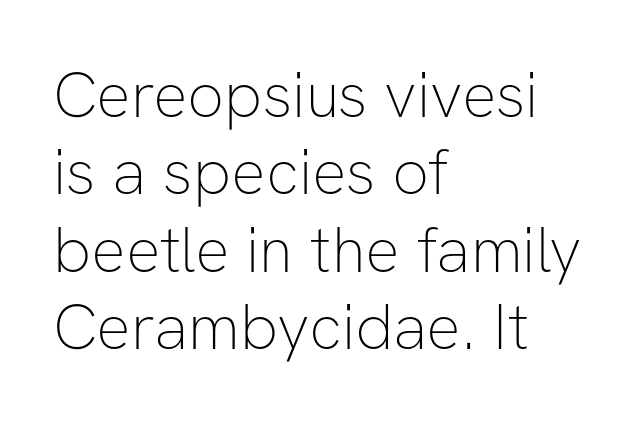
Serifs: no, the terminals of the letterforms are clean. Underline: absent. The letters advance in unequal steps, a hallmark of proportional type. Is this a heavy cut? Hardly; it is regular or lighter. The type is set solid horizontally, with unmodified tracking. The compositor pushed each line to the left boundary.
